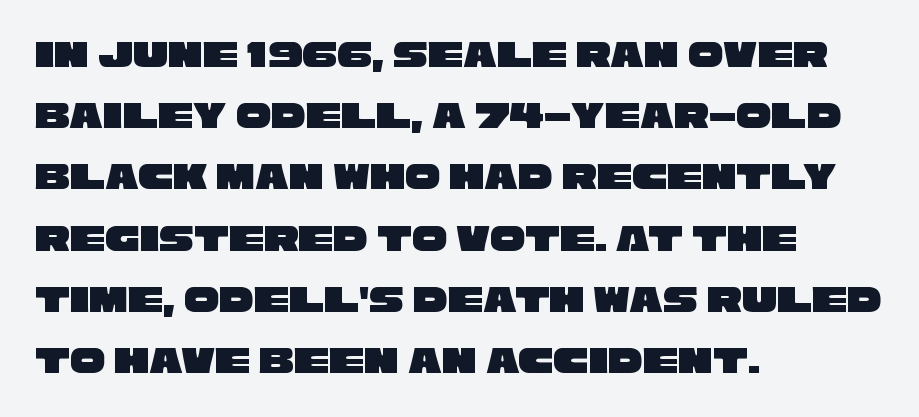
Beneath every word, the page is bare. Proportional: the letters do not fall into vertical columns. Baseline-to-baseline distance is the conventional proportion of letter height. What stands out about the letter spacing? Nothing — it is the standard amount. Serif or sans? Sans — the stroke terminals are bare. Casual observation: everything's shoved over to the left.
